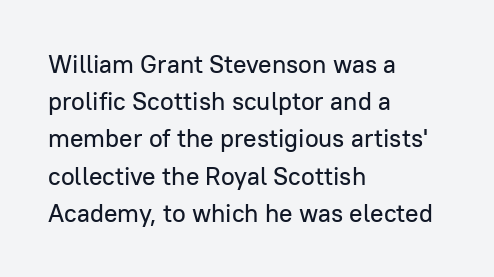
Q: Is the text italic (slanted)? A: No, it is upright.
Q: Is the text underlined? A: No.
Q: How is the paragraph aligned? A: Left-aligned.
Q: Is the spacing between letters normal or unusually wide? A: Normal.
Q: Is the spacing between lines tight, normal or loose? A: Normal.
